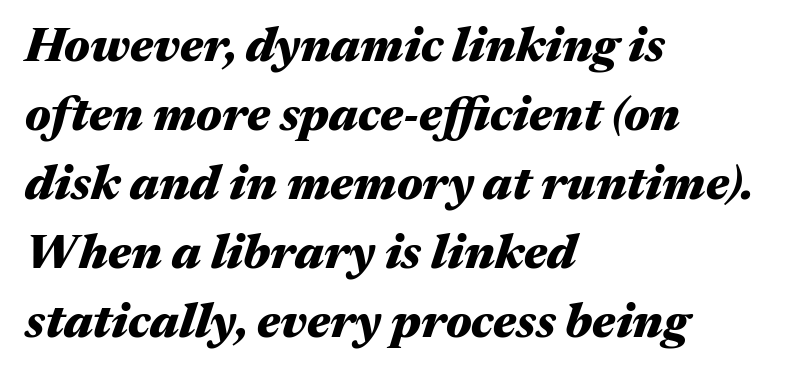
{"italic": "yes", "lean": "right", "slant_degrees": 17, "bold": "yes", "weight": "heavy", "width": "wide", "stroke_contrast": "medium", "x_height": "medium", "monospaced": "no", "underline": "no", "align": "left", "line_spacing": "normal", "line_spacing_ratio": 1.44, "letter_spacing": "normal", "letter_spacing_em": 0.0, "glyph_px": 48}
